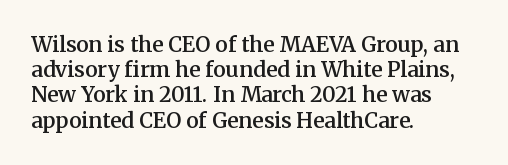
{"italic": "no", "bold": "semi", "underline": "no", "align": "left", "line_spacing_ratio": 1.2, "letter_spacing": "normal", "letter_spacing_em": 0.0, "glyph_px": 21}
